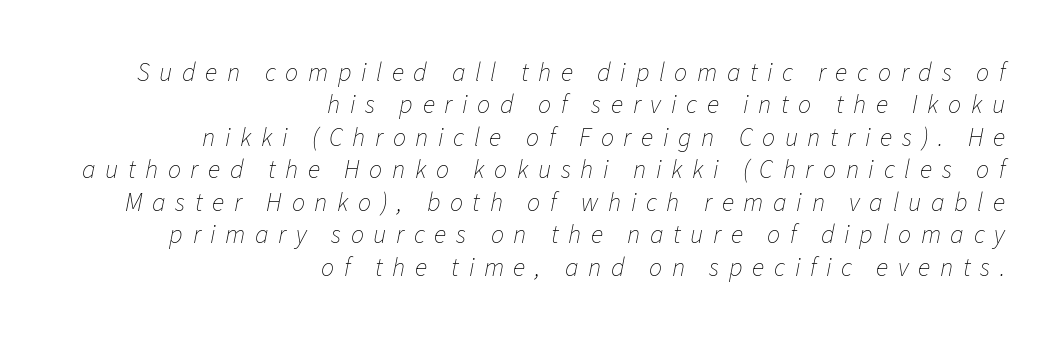
Q: Is the text bold? A: No.
Q: Is the text italic (slanted)? A: Yes, it leans right by about 11 degrees.
Q: Is the text underlined? A: No.
Q: How is the paragraph aligned? A: Right-aligned.
Q: Is the spacing between letters normal or unusually wide? A: Unusually wide.
Q: Is the spacing between lines tight, normal or loose? A: Normal.
